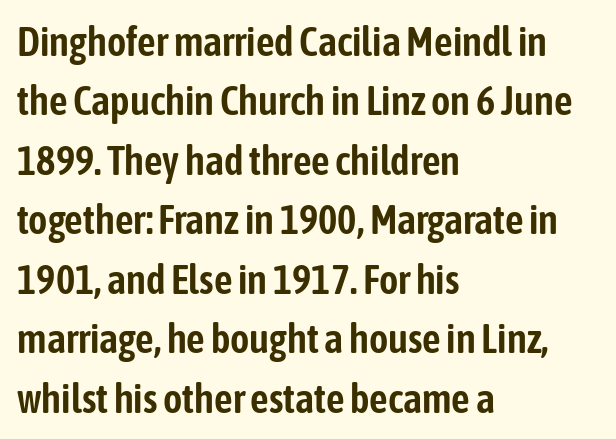
If you drew a ruler down the left edge, every line would touch it. Posture: straight, roman, zero tilt. Baseline-to-baseline distance is the conventional proportion of letter height. The characters display no serif detailing; their extremities are plain. The letters advance in unequal steps, a hallmark of proportional type. A bare baseline throughout the passage.
